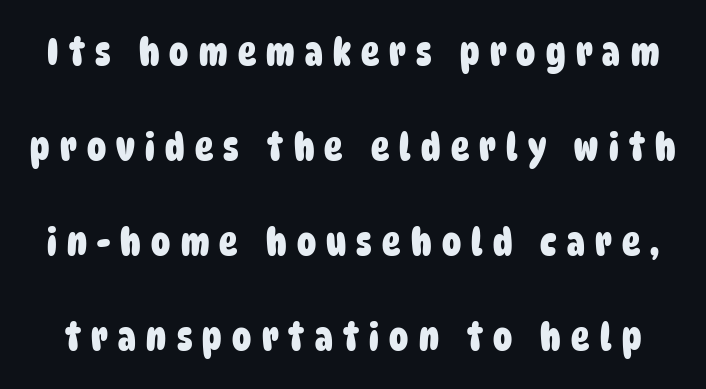
The image shows 38 px heavy, condensed sans-serif type; set loose line spacing (2.5x), unusually wide letter spacing (+0.27 em), not underlined; low stroke contrast and a large x-height.
